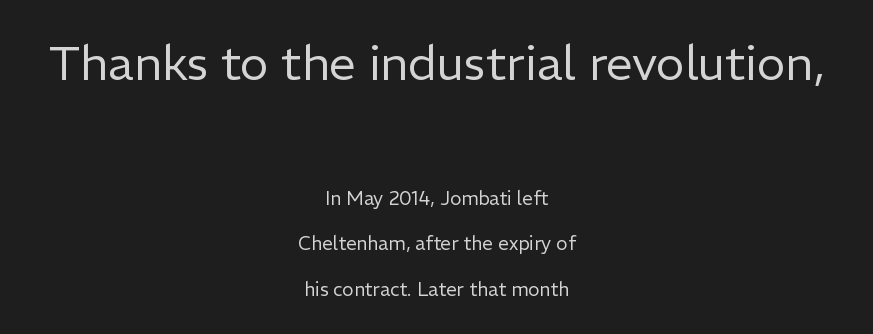
Q: Is the text bold? A: No.
Q: Is the text italic (slanted)? A: No, it is upright.
Q: Is the typeface a serif or a sans-serif typeface? A: Sans-serif.
Q: Is the text underlined? A: No.
Q: How is the paragraph aligned? A: Centered.
Q: Is the spacing between letters normal or unusually wide? A: Normal.
Q: Is the spacing between lines tight, normal or loose? A: Loose.
Q: Which block of text is set in a larger size, the first (top) or the second (bottom)? A: The first (top) one.
Q: Width (condensed, normal, or wide)? A: Normal.
Q: Stroke contrast? A: Low.
Q: x-height? A: Medium.
Q: Monospaced? A: No.
